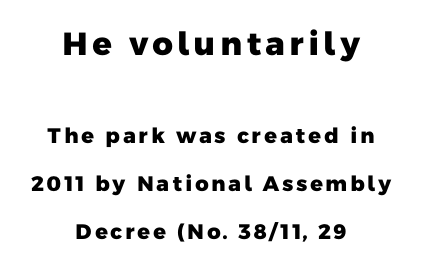
The image shows 32 px heavy sans-serif type; set centered, loose line spacing (2.27x), not underlined; the first (top) block is 1.52x larger; low stroke contrast and a medium x-height.
